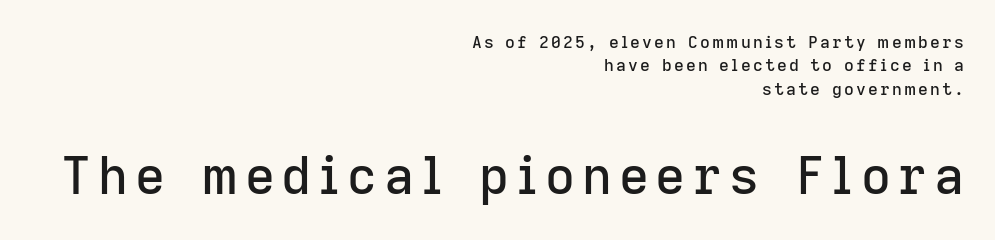
Q: Is the text italic (slanted)? A: No, it is upright.
Q: Is the typeface a serif or a sans-serif typeface? A: Sans-serif.
Q: Is the text underlined? A: No.
Q: How is the paragraph aligned? A: Right-aligned.
Q: Is the spacing between lines tight, normal or loose? A: Normal.
Q: Which block of text is set in a larger size, the first (top) or the second (bottom)? A: The second (bottom) one.
Q: Width (condensed, normal, or wide)? A: Normal.
Q: Stroke contrast? A: Low.
Q: x-height? A: Medium.
Q: Monospaced? A: No.
